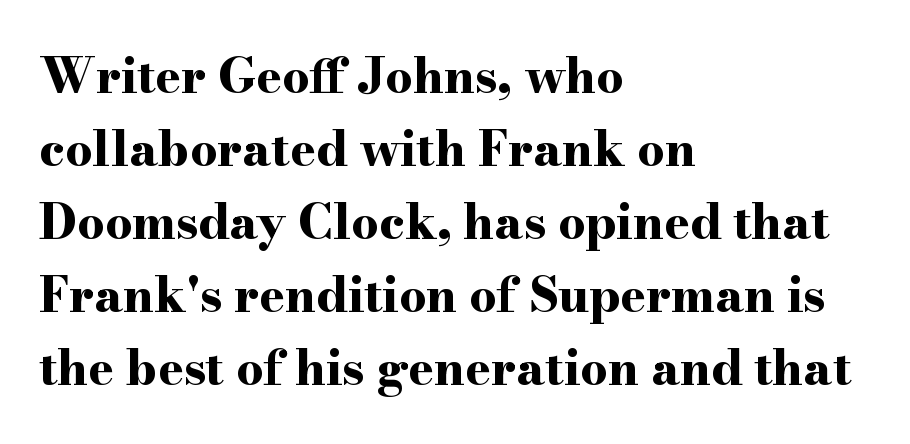
Q: Is the text bold? A: Yes.
Q: Is the text italic (slanted)? A: No, it is upright.
Q: Is the typeface a serif or a sans-serif typeface? A: Serif.
Q: Is the text underlined? A: No.
Q: How is the paragraph aligned? A: Left-aligned.
Q: Is the spacing between letters normal or unusually wide? A: Normal.
Q: Is the spacing between lines tight, normal or loose? A: Normal.
Q: Width (condensed, normal, or wide)? A: Wide.
Q: Stroke contrast? A: High.
Q: x-height? A: Small.
Q: Monospaced? A: No.
